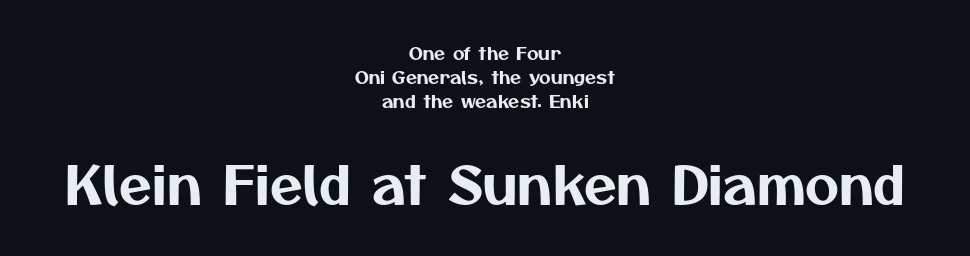
The image shows 53 px sans-serif type; set centered, normal line spacing (1.32x), normal letter spacing, not underlined; the second (bottom) block is 2.94x larger; medium stroke contrast and a medium x-height.
